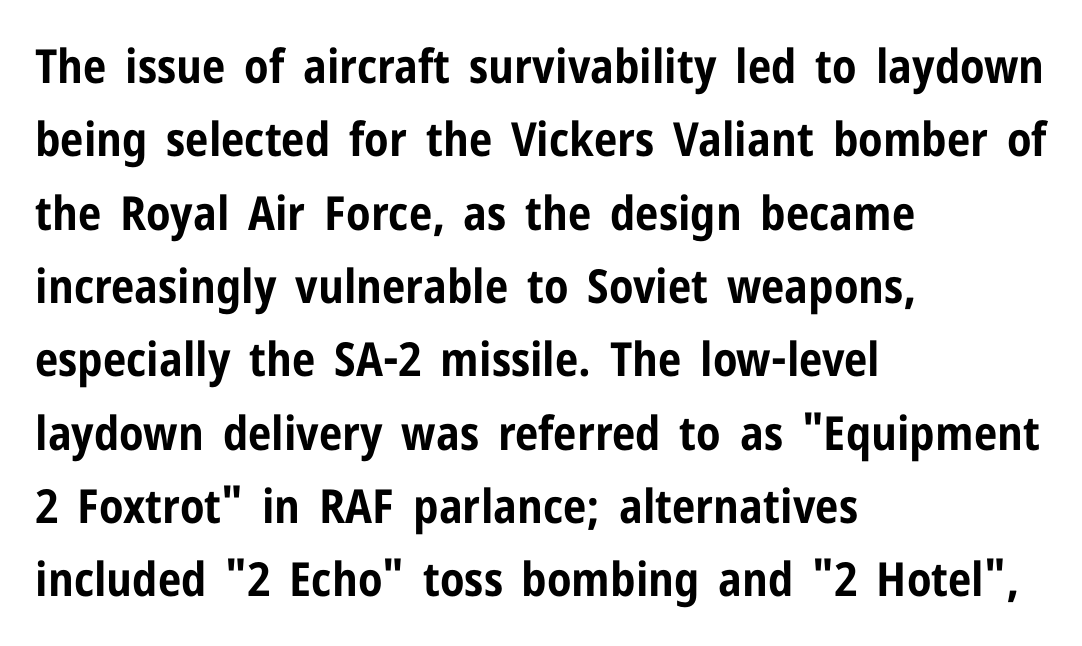
{"serif": "no", "italic": "no", "bold": "yes", "weight": "bold", "width": "condensed", "stroke_contrast": "low", "x_height": "medium", "monospaced": "no", "underline": "no", "align": "left", "line_spacing": "normal", "line_spacing_ratio": 1.56, "letter_spacing": "normal", "letter_spacing_em": 0.0, "glyph_px": 47}
